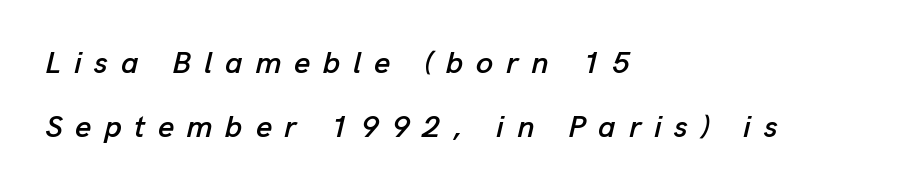
The image shows 31 px text type, italic (leaning right); set left-aligned, loose line spacing (2.05x), unusually wide letter spacing (+0.41 em), not underlined; low stroke contrast and a medium x-height.
